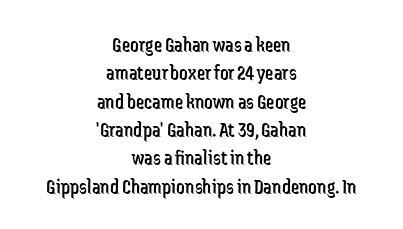
The image shows 21 px text type, upright; set centered, normal line spacing (1.35x), normal letter spacing, not underlined.
